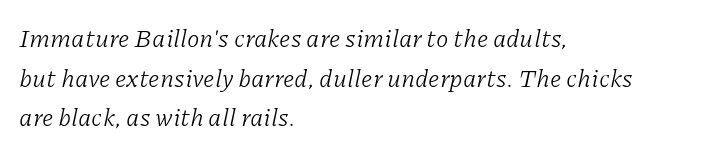
Q: Is the text bold? A: No.
Q: Is the text italic (slanted)? A: Yes, it leans right by about 11 degrees.
Q: Is the text underlined? A: No.
Q: How is the paragraph aligned? A: Left-aligned.
Q: Is the spacing between letters normal or unusually wide? A: Normal.
Q: Is the spacing between lines tight, normal or loose? A: Normal.
